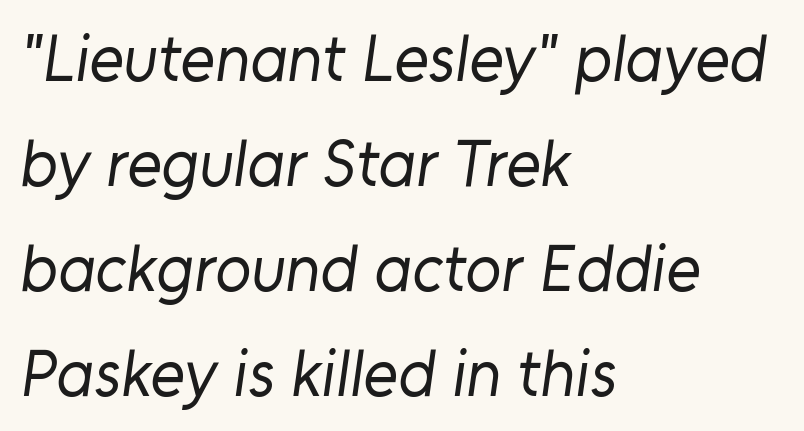
The image shows 66 px regular-weight sans-serif type; set left-aligned, normal line spacing (1.59x), normal letter spacing, not underlined; low stroke contrast and a medium x-height.
